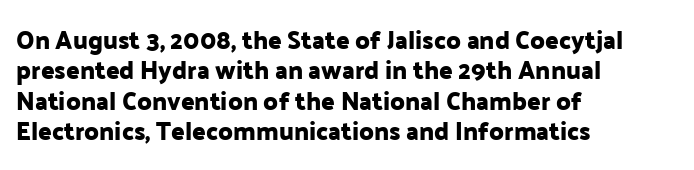
{"italic": "no", "underline": "no", "align": "left", "line_spacing_ratio": 1.22, "letter_spacing": "normal", "letter_spacing_em": 0.0, "glyph_px": 25}
